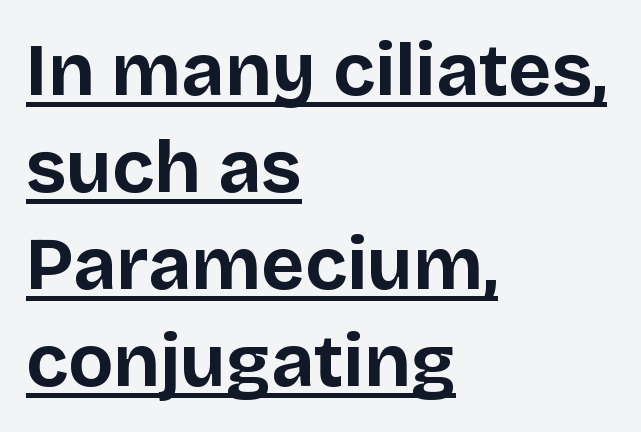
The image shows 74 px bold sans-serif type, upright; set left-aligned, normal line spacing (1.31x), normal letter spacing, underlined; low stroke contrast and a large x-height.
